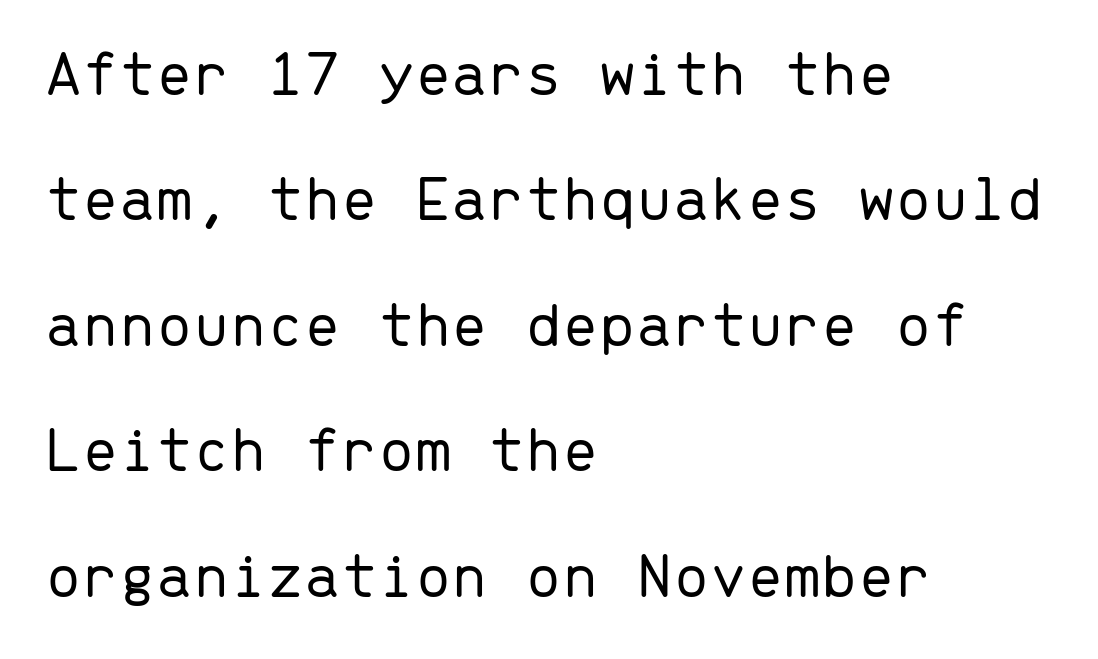
The image shows 66 px light sans-serif type, upright, monospaced; set left-aligned, loose line spacing (1.9x), normal letter spacing, not underlined; low stroke contrast and a medium x-height.
